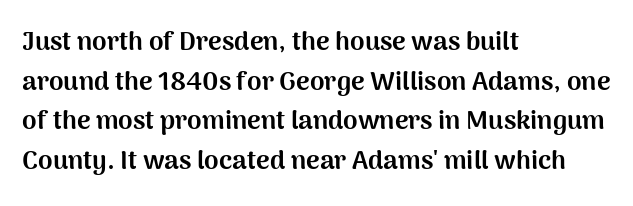
The image shows 26 px bold type, upright; set left-aligned, normal line spacing (1.52x), normal letter spacing, not underlined.
